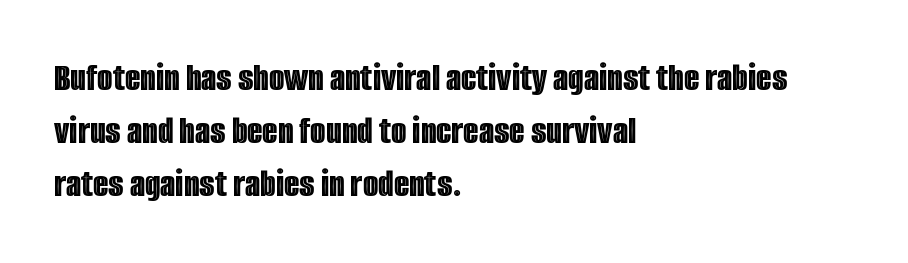
Q: Is the text italic (slanted)? A: No, it is upright.
Q: Is the text underlined? A: No.
Q: How is the paragraph aligned? A: Left-aligned.
Q: Is the spacing between letters normal or unusually wide? A: Normal.
Q: Is the spacing between lines tight, normal or loose? A: Normal.
Q: Width (condensed, normal, or wide)? A: Condensed.
Q: x-height? A: Large.
Q: Monospaced? A: No.
